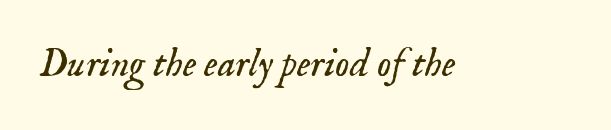
The image shows 40 px light serif type, italic (leaning right); set normal letter spacing, not underlined; low stroke contrast and a small x-height.
